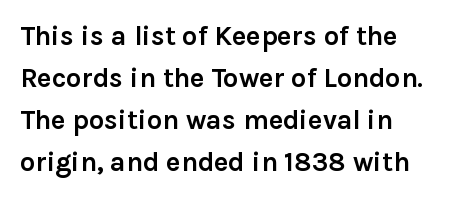
The image shows 27 px bold type, upright; set normal line spacing (1.56x), normal letter spacing, not underlined.
